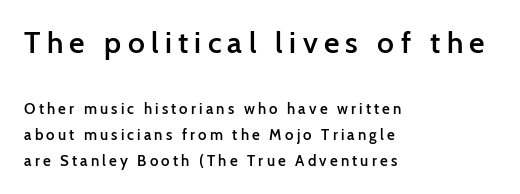
The sample has been set in demibold, a notch under bold. Line starts are locked; line ends wander. Note the varied advance widths — an 'i' is clearly narrower than an 'm'. In terms of posture, this sample is upright. The more generous point size was reserved for the upper chunk. Unmarked baselines from the first word to the last.
